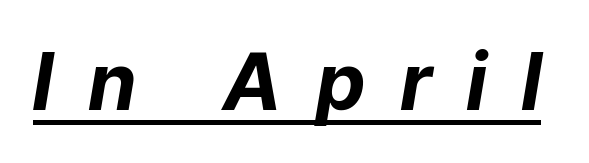
The image shows 79 px bold type, italic (leaning right); set unusually wide letter spacing (+0.46 em), underlined; low stroke contrast and a medium x-height.
